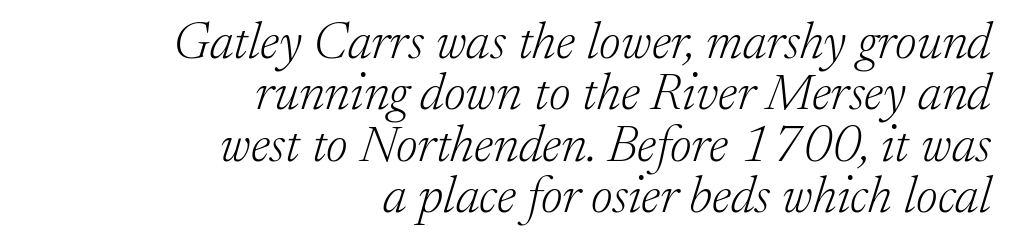
The image shows 52 px light serif type, italic (leaning right); set right-aligned, tight line spacing (0.99x), normal letter spacing, not underlined; low stroke contrast and a medium x-height.
